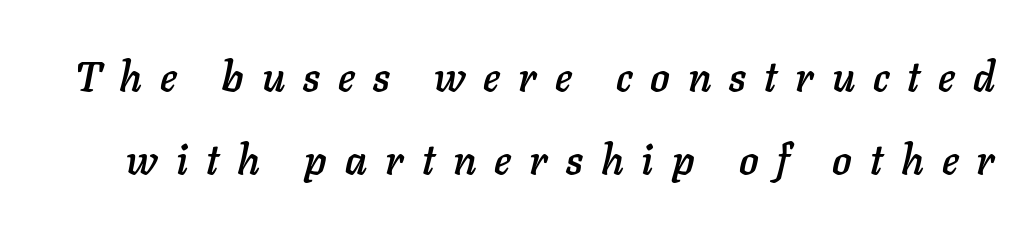
Q: Is the text italic (slanted)? A: Yes, it leans right by about 11 degrees.
Q: Is the text underlined? A: No.
Q: Is the spacing between letters normal or unusually wide? A: Unusually wide.
Q: Is the spacing between lines tight, normal or loose? A: Loose.
Q: Width (condensed, normal, or wide)? A: Normal.
Q: Stroke contrast? A: Low.
Q: x-height? A: Medium.
Q: Monospaced? A: No.
